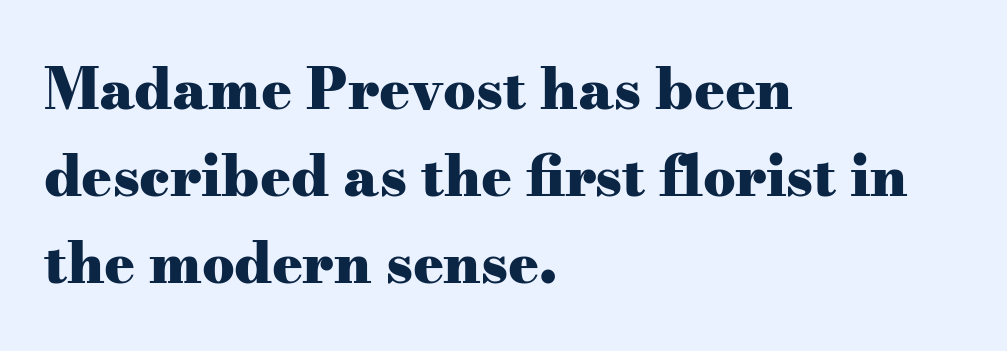
The glyphs are unaccompanied by any horizontal stroke below them. One-word summary of the alignment: left. Characters remain perfectly vertical along every line. This sample uses a serif face. The passage shown stacks its lines at a standard gap.
